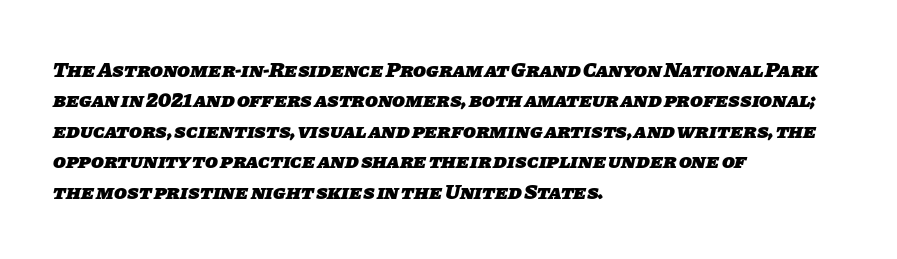
The space directly below the letters is spotless. These lines keep a tight, regular rhythm from letter to letter. Each glyph is drawn with heavy, bold strokes. Leading matches the norm, producing a regular column. Short and long lines alike share a common starting point at left.
